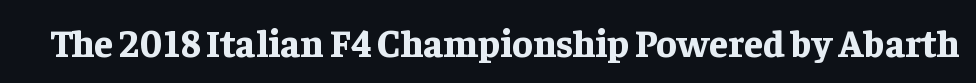
{"serif": "yes", "italic": "no", "bold": "yes", "weight": "bold", "width": "normal", "stroke_contrast": "low", "x_height": "medium", "monospaced": "no", "underline": "no", "letter_spacing": "normal", "letter_spacing_em": 0.0, "glyph_px": 38}
